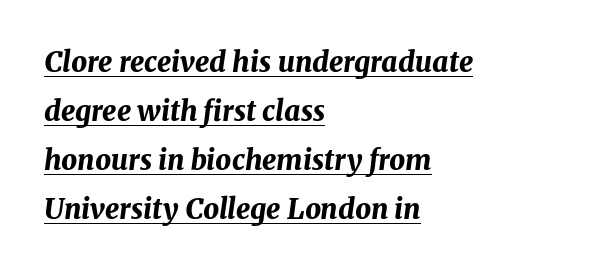
The image shows 28 px bold type, italic (leaning right); set left-aligned, line spacing 1.75x, normal letter spacing, underlined; medium stroke contrast and a medium x-height.
